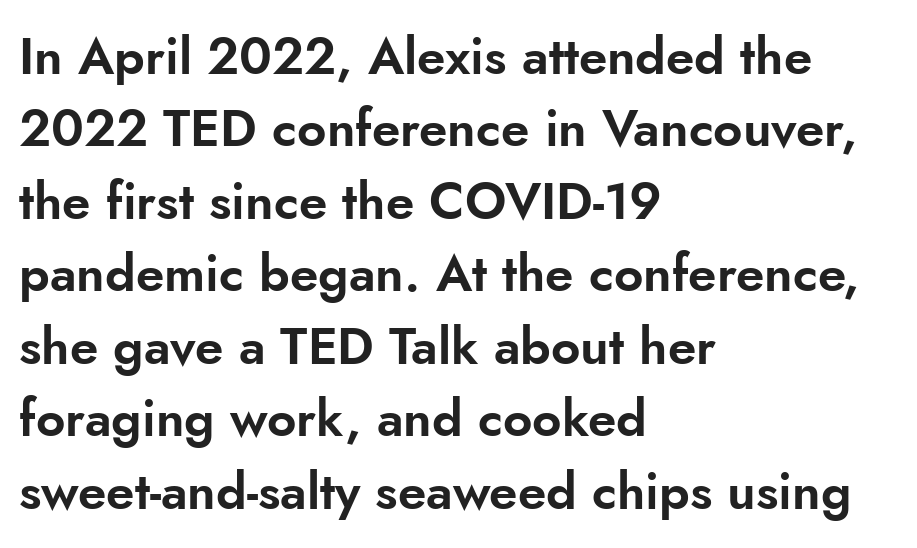
The rendering shows plain stroke endings on the letterforms — a sans-serif design. Is there much room between lines? A standard amount, neither cramped nor airy. Does the copy run flush right? No — it runs flush left. Italic: no, the glyphs are upright roman. No extra tracking has been applied to these lines. You could not count columns in this text — the font is proportionally spaced.
